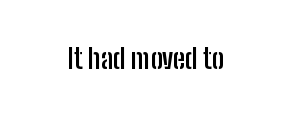
Thick stems and heavy bowls — unmistakably bold. Notice how the stems are strictly vertical — no italics here. The words here are not underlined. The passage is arranged like a title page — every line centered.
